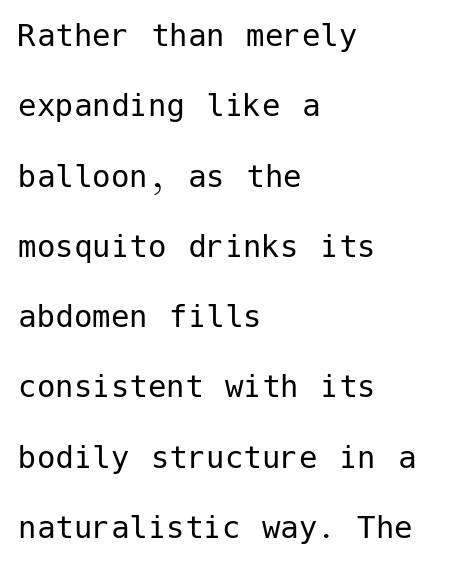
{"serif": "no", "italic": "no", "bold": "no", "weight": "regular", "width": "normal", "stroke_contrast": "low", "x_height": "medium", "underline": "no", "align": "left", "line_spacing": "loose", "line_spacing_ratio": 1.9, "letter_spacing": "normal", "letter_spacing_em": 0.0, "glyph_px": 37}
